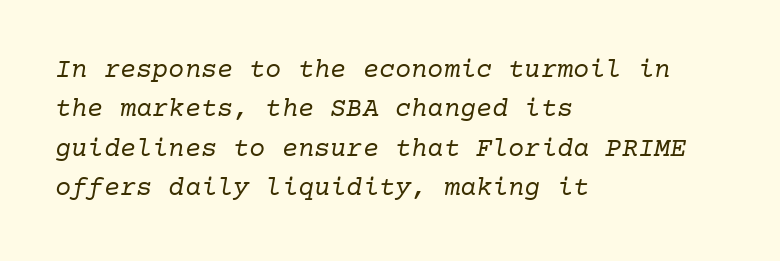
What's the leading like? Ordinary, nothing unusual. Vertical stems look standard width or narrower in stroke. Glyph-to-glyph distance matches everyday printed text. Anything drawn beneath the words? Only blank space. The setting favours the left margin, as ordinary paragraphs usually do.
